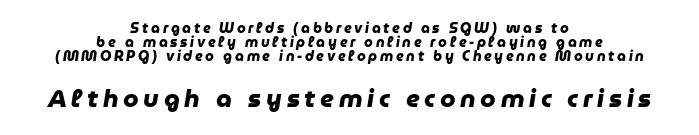
Q: Is the text bold? A: Yes.
Q: Is the text underlined? A: No.
Q: How is the paragraph aligned? A: Centered.
Q: Is the spacing between lines tight, normal or loose? A: Tight.
Q: Which block of text is set in a larger size, the first (top) or the second (bottom)? A: The second (bottom) one.
